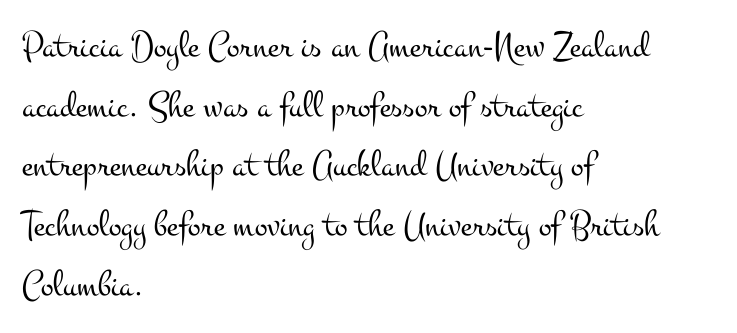
Left-aligned paragraph, ragged on the right. Evenly set lines give the paragraph a standard silhouette. Descenders hang freely into open space.
